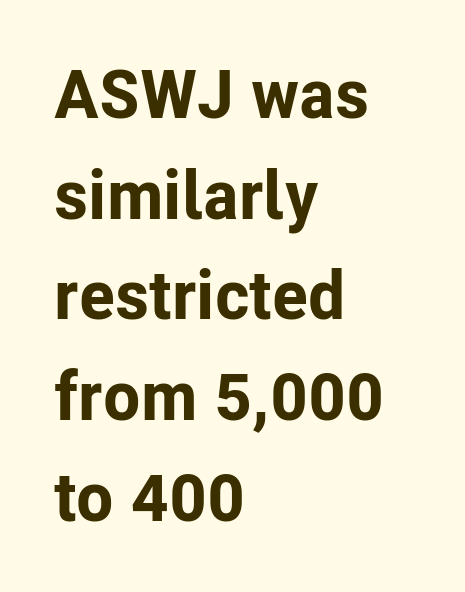
What's the leading like? Ordinary, nothing unusual. What kind of face is this? One without serifs — a sans. Character widths vary here, with narrow letters taking less room than wide ones. A roman cut, with each character standing at attention.
